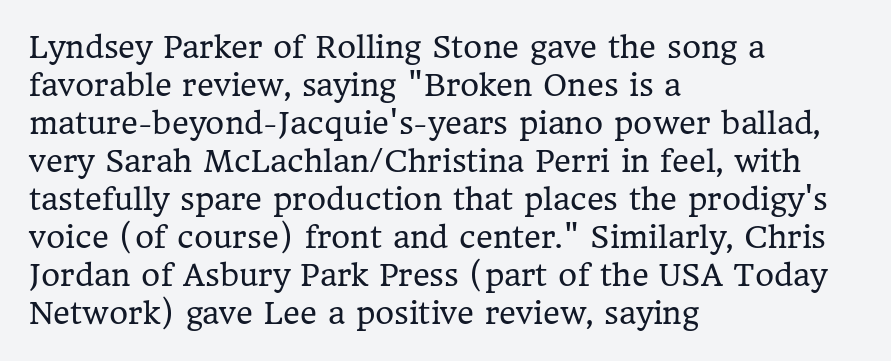
Q: Is the text bold? A: No.
Q: Is the text italic (slanted)? A: No, it is upright.
Q: Is the typeface a serif or a sans-serif typeface? A: Serif.
Q: Is the text underlined? A: No.
Q: How is the paragraph aligned? A: Left-aligned.
Q: Is the spacing between letters normal or unusually wide? A: Normal.
Q: Is the spacing between lines tight, normal or loose? A: Normal.
Q: Width (condensed, normal, or wide)? A: Normal.
Q: Stroke contrast? A: Low.
Q: x-height? A: Medium.
Q: Monospaced? A: No.
